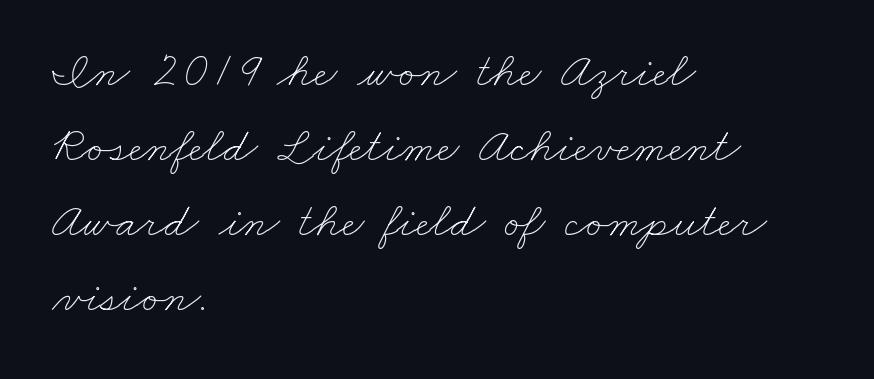
Q: Is the text bold? A: No.
Q: Is the text underlined? A: No.
Q: How is the paragraph aligned? A: Left-aligned.
Q: Is the spacing between letters normal or unusually wide? A: Normal.
Q: Is the spacing between lines tight, normal or loose? A: Normal.
Q: Width (condensed, normal, or wide)? A: Wide.
Q: Stroke contrast? A: Low.
Q: x-height? A: Small.
Q: Monospaced? A: No.
